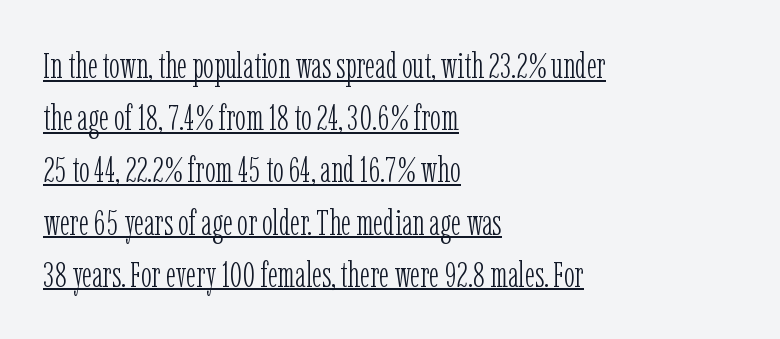
The image shows 36 px light, condensed serif type, upright; set left-aligned, normal line spacing (1.45x), normal letter spacing, underlined; low stroke contrast and a medium x-height.
